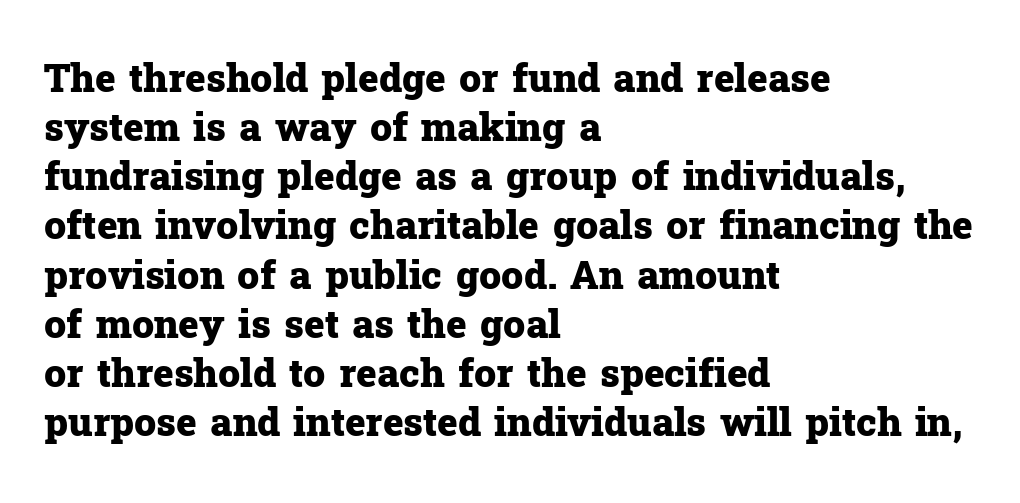
Is the block centered? No — it sits flush against the left margin. Regarding leading, the lines here are spaced in the standard way. The rendering keeps characters at their native spacing. The font family rendered here belongs to the serif group.
